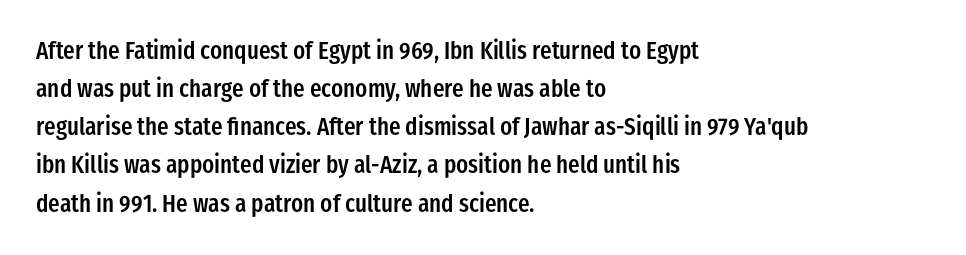
{"italic": "no", "bold": "semi", "underline": "no", "align": "left", "line_spacing": "normal", "line_spacing_ratio": 1.59, "letter_spacing": "normal", "letter_spacing_em": 0.0, "glyph_px": 24}
